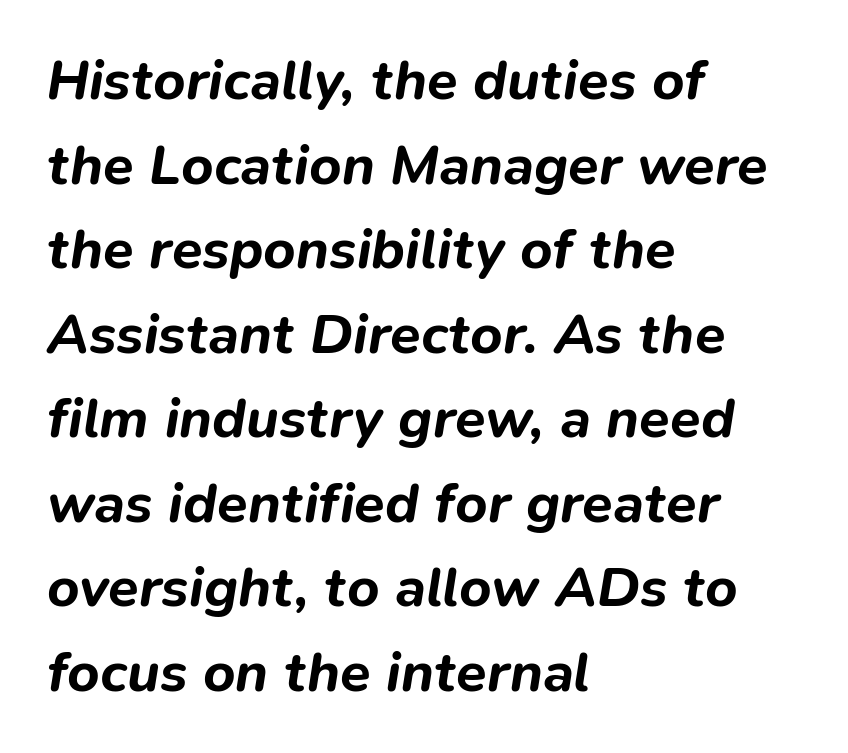
{"italic": "yes", "lean": "right", "slant_degrees": 9, "bold": "yes", "weight": "bold", "width": "normal", "stroke_contrast": "low", "x_height": "medium", "monospaced": "no", "underline": "no", "align": "left", "line_spacing": "normal", "line_spacing_ratio": 1.51, "letter_spacing": "normal", "letter_spacing_em": 0.0, "glyph_px": 56}
